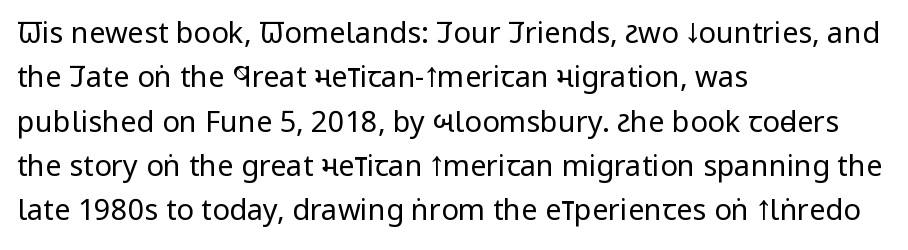
Weight: regular or lighter. Students, observe: this is what conventionally led text looks like. The glyphs in this specimen are sans serif. Each letter keeps its own natural width here, so spacing adapts to shape. Tracking value appears to be zero — textbook default spacing. Upright lettering throughout.
